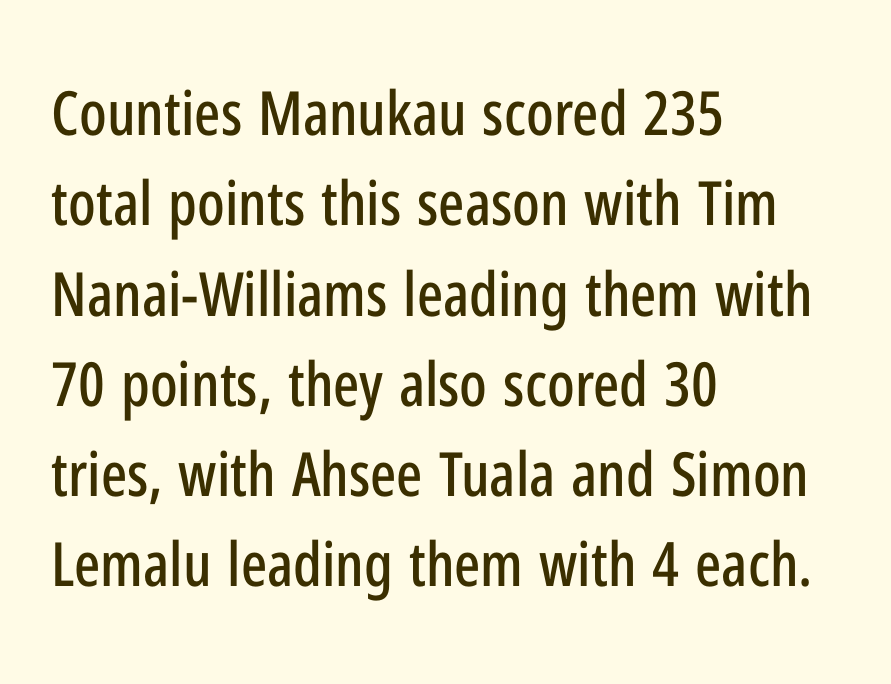
The image shows 61 px condensed sans-serif type, upright; set left-aligned, normal line spacing (1.48x), normal letter spacing, not underlined; low stroke contrast and a medium x-height.
